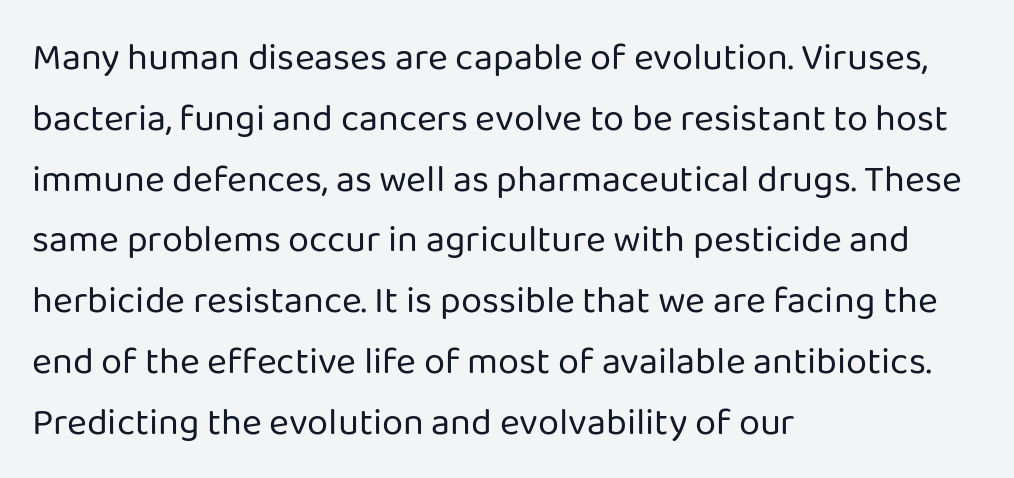
{"serif": "no", "italic": "no", "bold": "no", "weight": "regular", "width": "normal", "stroke_contrast": "low", "x_height": "medium", "monospaced": "no", "underline": "no", "align": "left", "line_spacing": "normal", "line_spacing_ratio": 1.6, "letter_spacing": "normal", "letter_spacing_em": 0.0, "glyph_px": 38}
